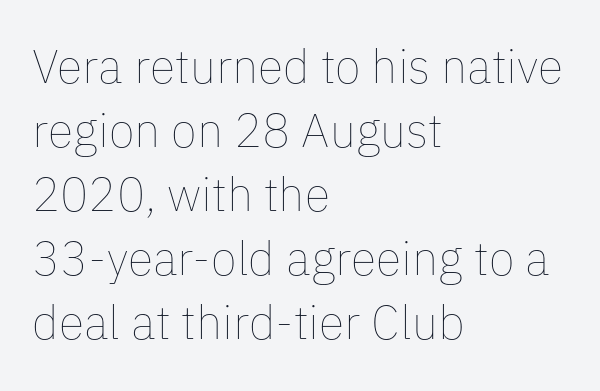
{"italic": "no", "bold": "no", "weight": "thin", "width": "normal", "stroke_contrast": "low", "x_height": "medium", "monospaced": "no", "underline": "no", "align": "left", "line_spacing": "normal", "line_spacing_ratio": 1.36, "letter_spacing": "normal", "letter_spacing_em": 0.0, "glyph_px": 47}
